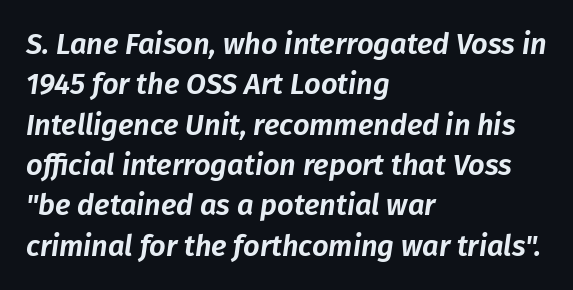
You could not count columns in this text — the font is proportionally spaced. These lines keep a tight, regular rhythm from letter to letter. There's an unmistakable incline to the writing here. Unmarked baselines from the first word to the last. The passage shown stacks its lines at a standard gap.
